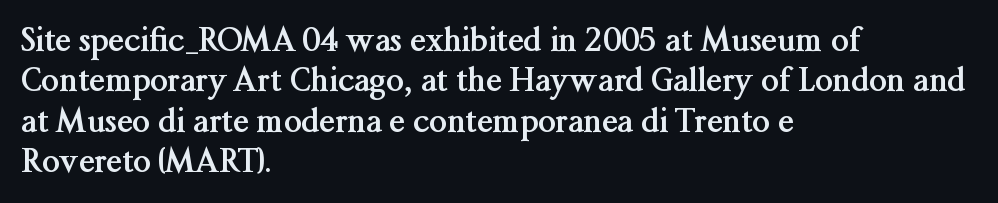
The image shows 32 px semibold serif type, upright; set left-aligned, normal line spacing (1.26x), normal letter spacing, not underlined; medium stroke contrast and a medium x-height.
